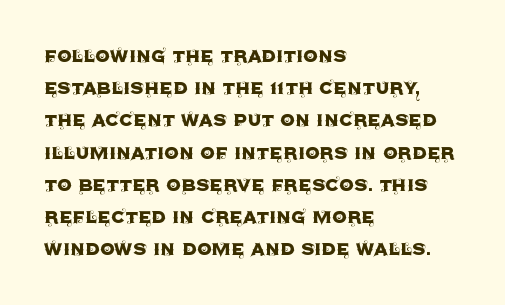
Does the leading feel generous? No, just average. The paragraph shown leans on its left margin. The string is rendered with underlining switched off. Here the glyphs are tracked normally, forming tight word shapes. The font's upright variant was chosen for this text.
